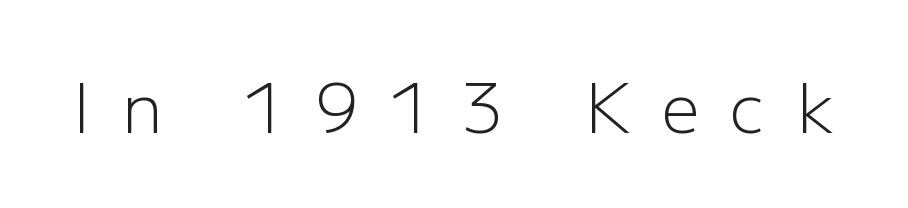
Weight class: somewhere from thin through regular. This sample has the flowing, uneven cadence of proportional lettering. Upright lettering throughout. Glance below the letters and you will spot only blank space. Look at the bottom of the vertical strokes: they stop flat, with no serifs.
